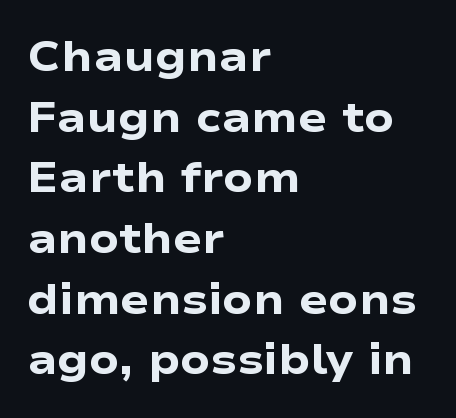
As a designer I'd log this as weight 700, bold. The letters sit at their default tracking, neither squeezed nor spread. Every stem runs plumb, perpendicular to the baseline. Spacing verdict: proportional, widths tailored to each character. Check under the words: just untouched page.
